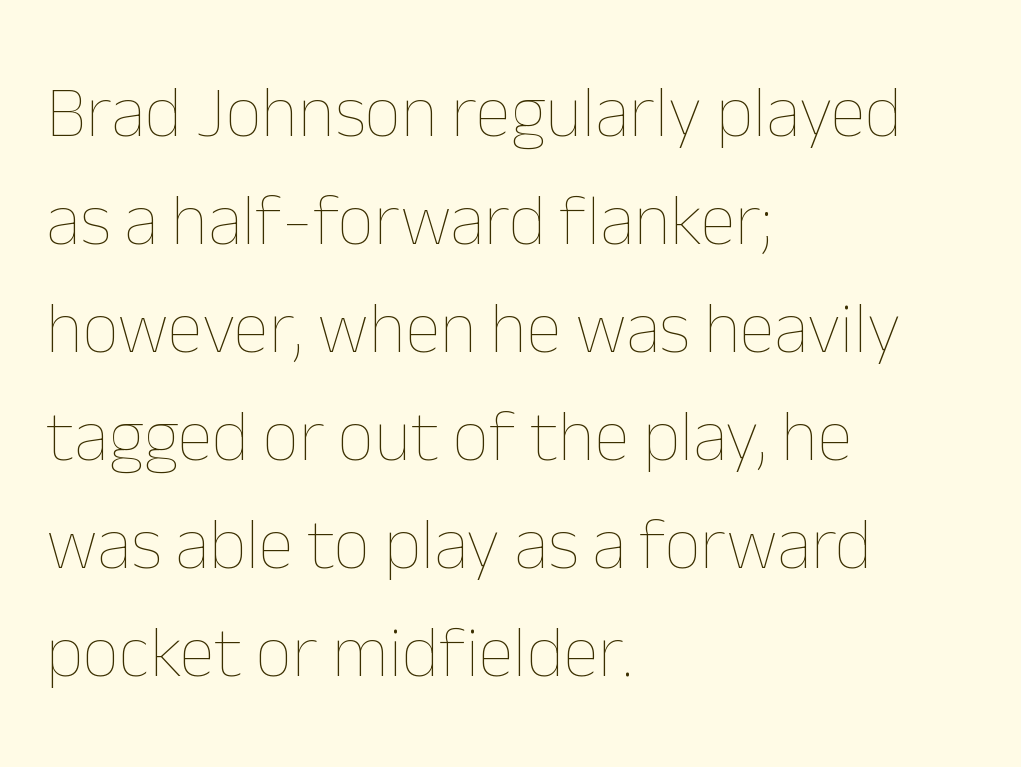
Q: Is the text bold? A: No.
Q: Is the text italic (slanted)? A: No, it is upright.
Q: Is the text underlined? A: No.
Q: How is the paragraph aligned? A: Left-aligned.
Q: Is the spacing between letters normal or unusually wide? A: Normal.
Q: Is the spacing between lines tight, normal or loose? A: Normal.
Q: Width (condensed, normal, or wide)? A: Normal.
Q: Stroke contrast? A: Low.
Q: x-height? A: Medium.
Q: Monospaced? A: No.
